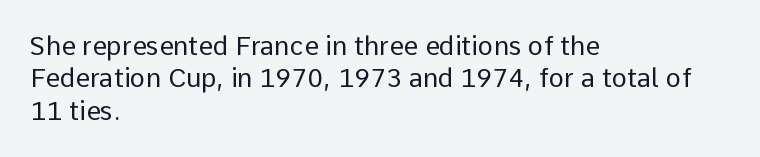
Q: Is the text bold? A: No.
Q: Is the text italic (slanted)? A: No, it is upright.
Q: Is the text underlined? A: No.
Q: How is the paragraph aligned? A: Left-aligned.
Q: Is the spacing between letters normal or unusually wide? A: Normal.
Q: Is the spacing between lines tight, normal or loose? A: Normal.
